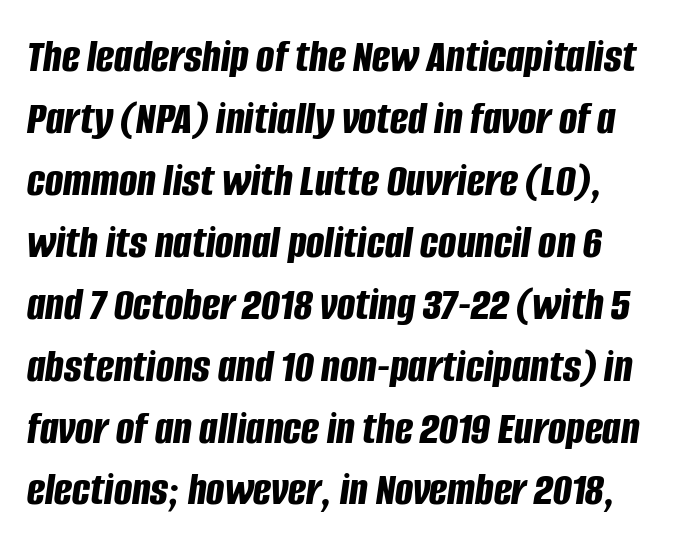
Glyph-to-glyph distance matches everyday printed text. A clean baseline with only descenders dipping below it. You'd pick this weight for a headline — it's a proper bold. Designer's note — italics engaged. Is this a fixed-width face? No — the glyphs have proportional, varying widths.
